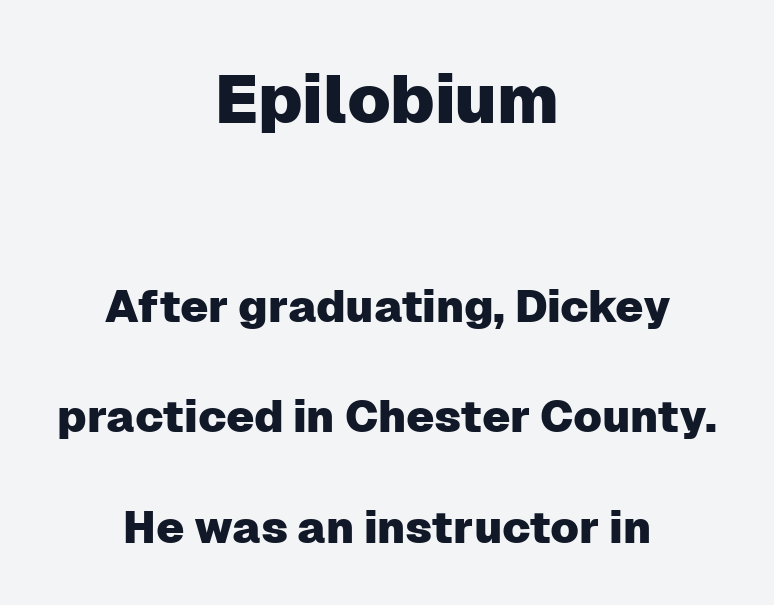
Q: Is the text italic (slanted)? A: No, it is upright.
Q: Is the typeface a serif or a sans-serif typeface? A: Sans-serif.
Q: Is the text underlined? A: No.
Q: How is the paragraph aligned? A: Centered.
Q: Is the spacing between letters normal or unusually wide? A: Normal.
Q: Is the spacing between lines tight, normal or loose? A: Loose.
Q: Which block of text is set in a larger size, the first (top) or the second (bottom)? A: The first (top) one.
Q: Width (condensed, normal, or wide)? A: Normal.
Q: Stroke contrast? A: Low.
Q: x-height? A: Medium.
Q: Monospaced? A: No.
